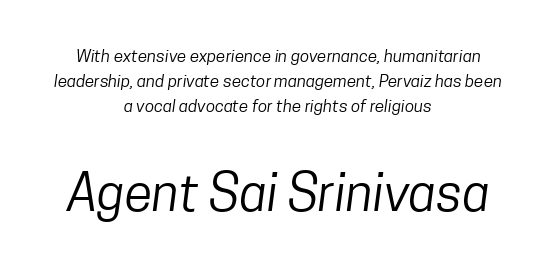
The image shows 51 px regular-weight, condensed sans-serif type; set centered, normal line spacing (1.46x), normal letter spacing, not underlined; the second (bottom) block is 3.0x larger; low stroke contrast and a medium x-height.
